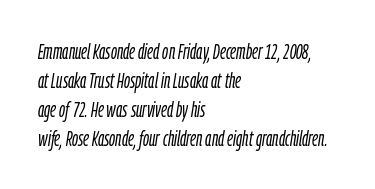
Compared with a typical body face, this is equally light or lighter still. Underline: absent. An italicized treatment has been applied to the whole sample. Tracking here is standard; glyphs follow each other at the usual distance.
